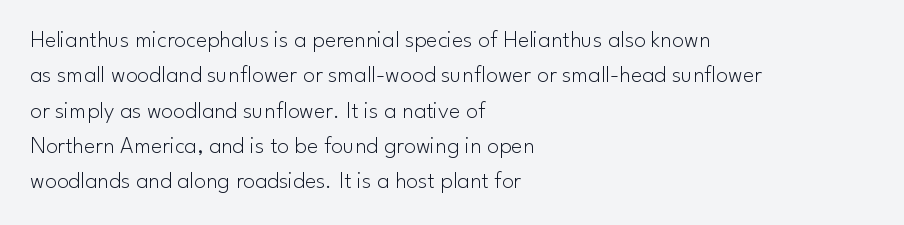
The image shows 24 px text type, upright; set left-aligned, normal line spacing (1.47x), normal letter spacing, not underlined.
